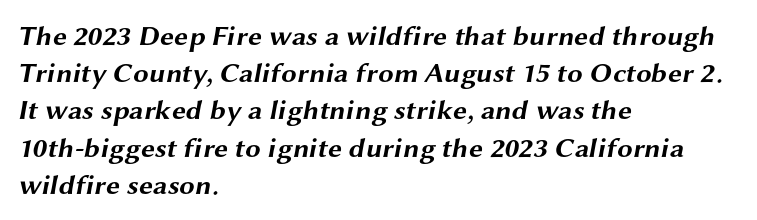
{"serif": "no", "bold": "yes", "weight": "bold", "width": "wide", "stroke_contrast": "medium", "x_height": "medium", "monospaced": "no", "underline": "no", "align": "left", "line_spacing": "normal", "line_spacing_ratio": 1.33, "letter_spacing": "normal", "letter_spacing_em": 0.0, "glyph_px": 28}
